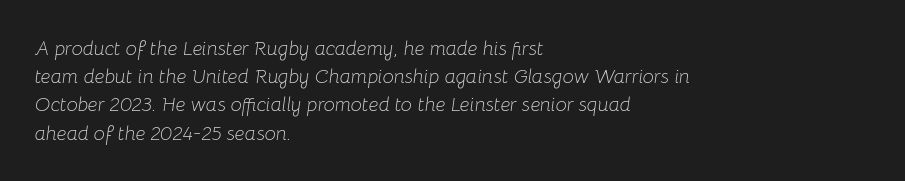
Stems and bowls with no extra thickness — not bold. Leading matches the norm, producing a regular column. How are the letters spaced? Ordinarily, with no added tracking. Leftover space on each line is placed entirely after the last word.
